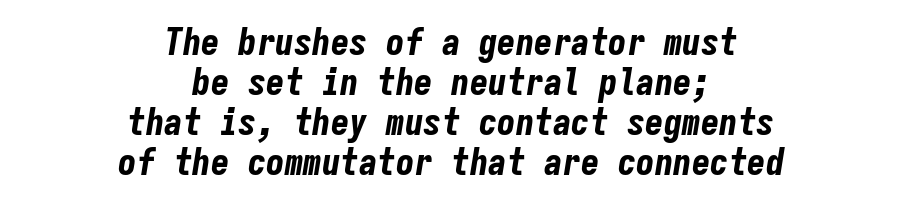
The image shows 37 px bold, condensed type, italic (leaning right), monospaced; set centered, tight line spacing (1.08x), normal letter spacing, not underlined; low stroke contrast and a medium x-height.
